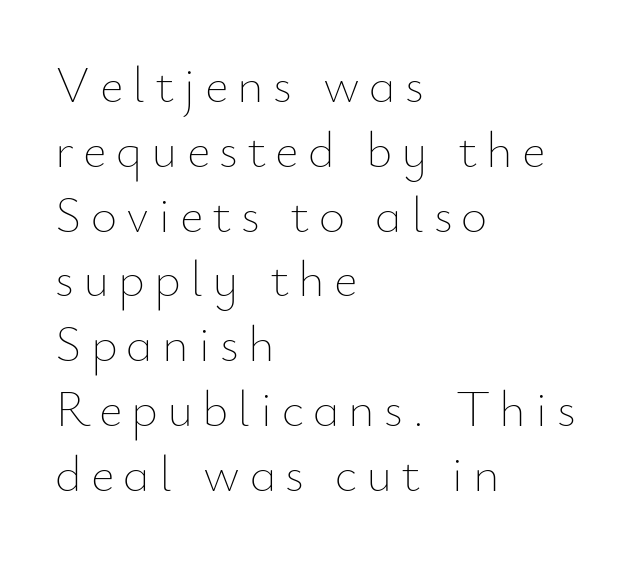
{"italic": "no", "bold": "no", "weight": "thin", "width": "normal", "stroke_contrast": "low", "x_height": "small", "monospaced": "no", "underline": "no", "align": "left", "line_spacing": "normal", "line_spacing_ratio": 1.27, "glyph_px": 51}
